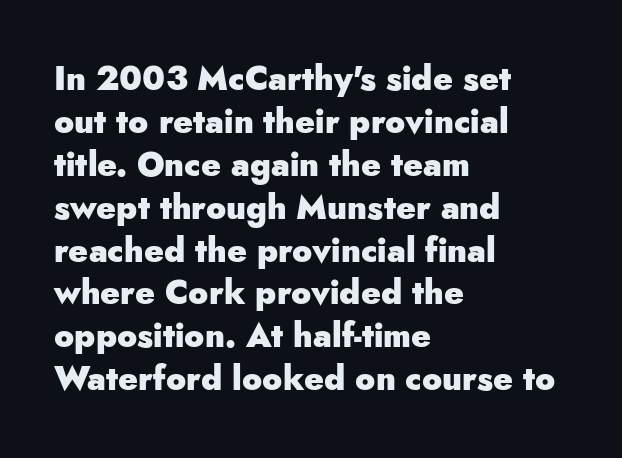
{"serif": "no", "italic": "no", "bold": "yes", "weight": "heavy", "width": "normal", "stroke_contrast": "low", "x_height": "small", "monospaced": "no", "underline": "no", "align": "left", "line_spacing": "normal", "line_spacing_ratio": 1.3, "letter_spacing": "normal", "letter_spacing_em": 0.0, "glyph_px": 33}
